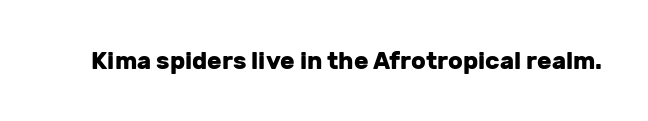
{"italic": "no", "bold": "yes", "underline": "no", "letter_spacing": "normal", "letter_spacing_em": 0.0, "glyph_px": 24}
